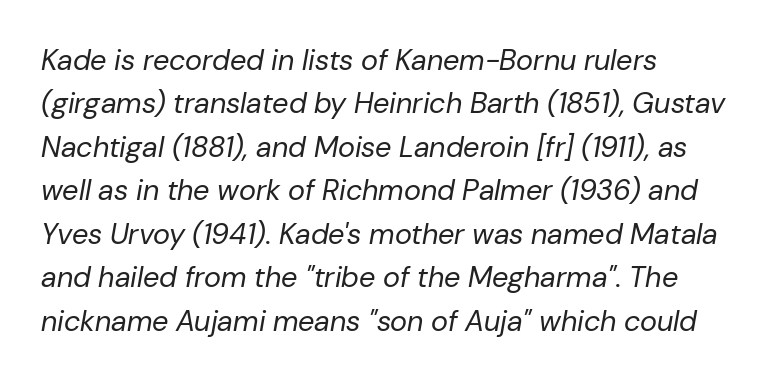
{"italic": "yes", "lean": "right", "slant_degrees": 10, "bold": "no", "weight": "regular", "width": "normal", "stroke_contrast": "low", "x_height": "medium", "monospaced": "no", "underline": "no", "align": "left", "line_spacing": "normal", "line_spacing_ratio": 1.5, "letter_spacing": "normal", "letter_spacing_em": 0.0, "glyph_px": 29}
